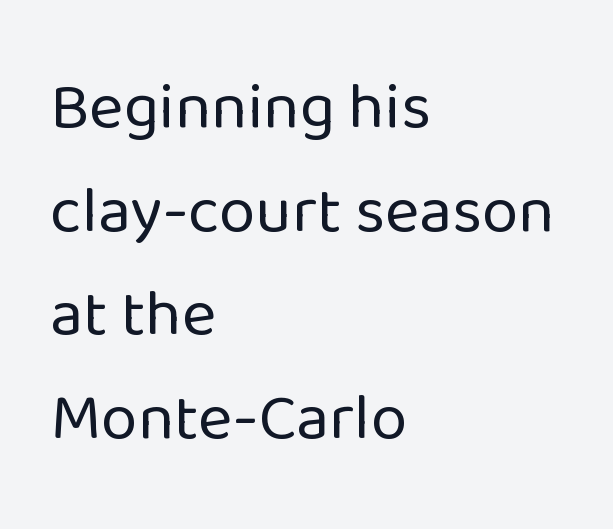
A bare baseline throughout the passage. The designer went with a sans here, leaving each stem footless. The letters advance in unequal steps, a hallmark of proportional type. A light-to-regular cut is what we see here. Italic? Not at all — the glyphs are vertical. The passage shown has conventional tracking throughout.
